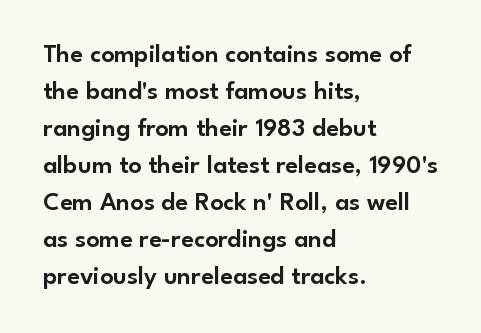
Inter-character spacing is left at the font's built-in metrics. Bare-footed words on every line. Every stem runs plumb, perpendicular to the baseline. Line spacing here is normal. Every row of glyphs begins at an identical x-position on the left.
